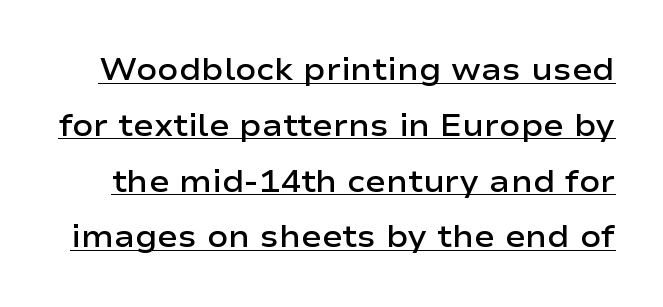
Underlined type. Check where the strokes stop: nothing finishes them off — pure sans. Unlike italic type, these characters show no tilt at all. The passage shown is semibold, sitting just below true bold. Spacing verdict: proportional, widths tailored to each character. The face used here is rendered with its standard letterfit.
